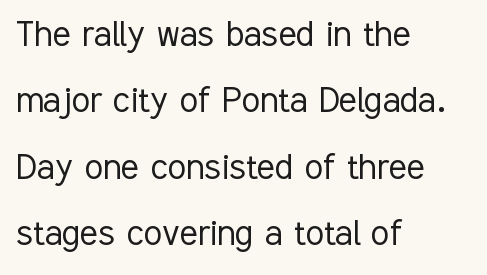
Summary of weight: not heavy and not bold. Caption: multi-line text, flush left, ragged right. The face used here is proportionally spaced, like ordinary book or web type. Inter-character spacing is left at the font's built-in metrics. Leading: standard.
